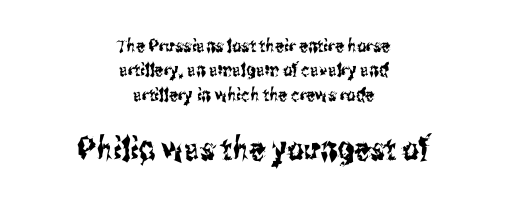
Q: Is the text italic (slanted)? A: No, it is upright.
Q: Is the typeface a serif or a sans-serif typeface? A: Sans-serif.
Q: Is the text underlined? A: No.
Q: How is the paragraph aligned? A: Centered.
Q: Is the spacing between letters normal or unusually wide? A: Normal.
Q: Is the spacing between lines tight, normal or loose? A: Normal.
Q: Which block of text is set in a larger size, the first (top) or the second (bottom)? A: The second (bottom) one.
Q: Width (condensed, normal, or wide)? A: Condensed.
Q: Stroke contrast? A: Medium.
Q: x-height? A: Medium.
Q: Monospaced? A: No.
